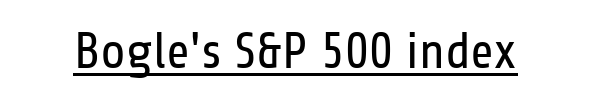
{"serif": "no", "italic": "no", "bold": "no", "weight": "regular", "width": "condensed", "stroke_contrast": "low", "x_height": "medium", "monospaced": "no", "underline": "yes", "letter_spacing": "normal", "letter_spacing_em": 0.0, "glyph_px": 51}
